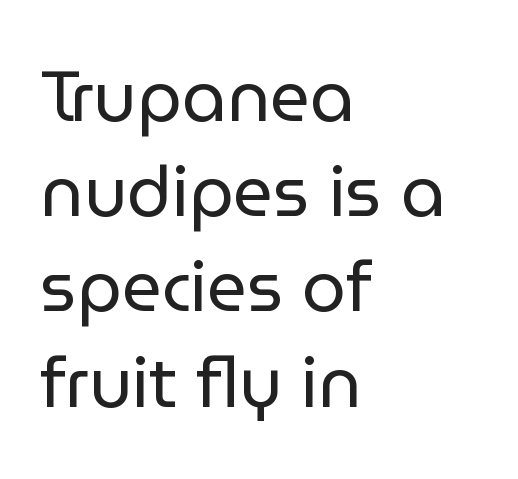
This rendering features lettering with no underline. Vertical stems look standard width or narrower in stroke. Characters remain perfectly vertical along every line. Is the block centered? No — it sits flush against the left margin. Reading down the column, the eye jumps a familiar distance to each next line.
